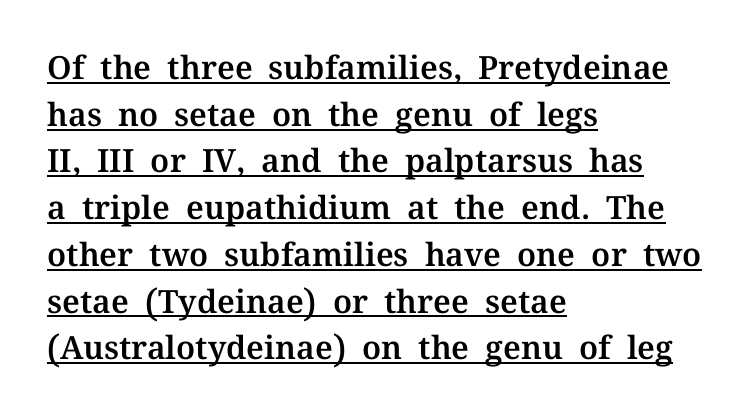
{"serif": "yes", "italic": "no", "width": "normal", "stroke_contrast": "medium", "x_height": "medium", "monospaced": "no", "underline": "yes", "align": "left", "line_spacing": "normal", "line_spacing_ratio": 1.46, "letter_spacing": "normal", "letter_spacing_em": 0.0, "glyph_px": 32}
